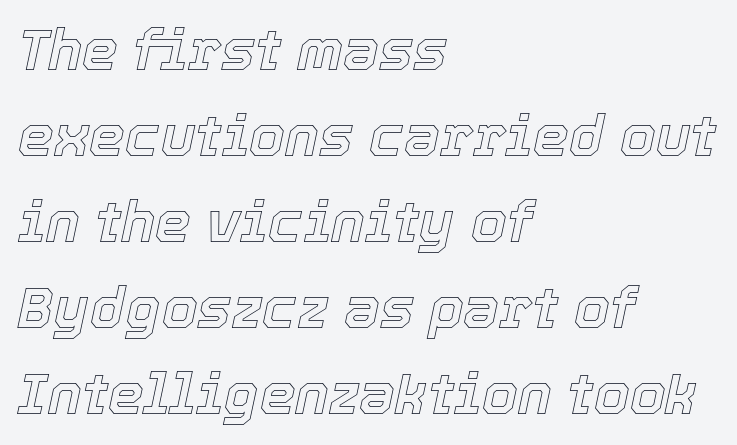
{"italic": "yes", "lean": "right", "slant_degrees": 12, "width": "normal", "x_height": "medium", "monospaced": "no", "underline": "no", "align": "left", "line_spacing": "normal", "line_spacing_ratio": 1.51, "letter_spacing": "normal", "letter_spacing_em": 0.0, "glyph_px": 57}
